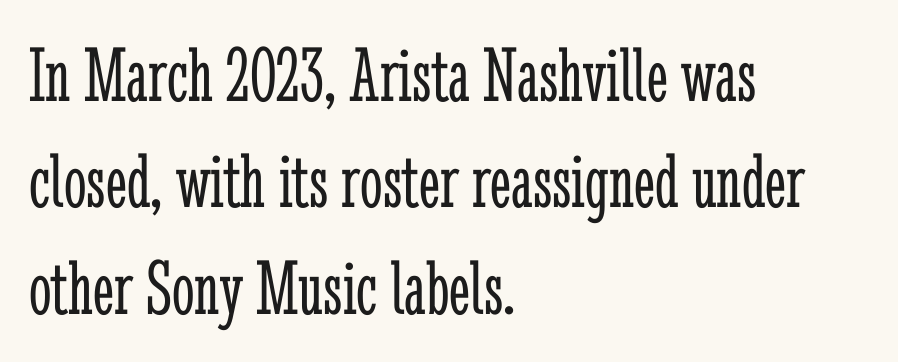
{"serif": "yes", "italic": "no", "bold": "no", "weight": "light", "width": "condensed", "stroke_contrast": "low", "x_height": "medium", "monospaced": "no", "underline": "no", "align": "left", "line_spacing": "normal", "line_spacing_ratio": 1.33, "letter_spacing": "normal", "letter_spacing_em": 0.0, "glyph_px": 80}
